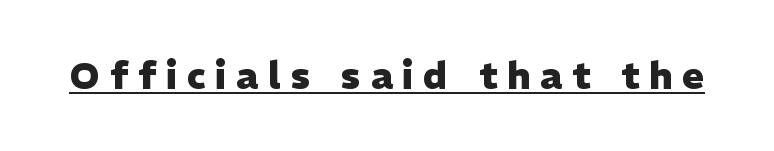
{"serif": "no", "italic": "no", "bold": "yes", "weight": "heavy", "width": "normal", "stroke_contrast": "low", "x_height": "medium", "monospaced": "no", "underline": "yes", "letter_spacing": "wide", "letter_spacing_em": 0.27, "glyph_px": 37}
